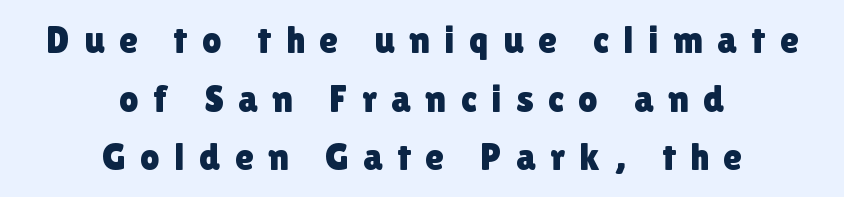
{"serif": "no", "italic": "no", "width": "normal", "stroke_contrast": "low", "x_height": "medium", "monospaced": "no", "underline": "no", "align": "center", "line_spacing": "normal", "line_spacing_ratio": 1.54, "letter_spacing": "wide", "letter_spacing_em": 0.38, "glyph_px": 38}
